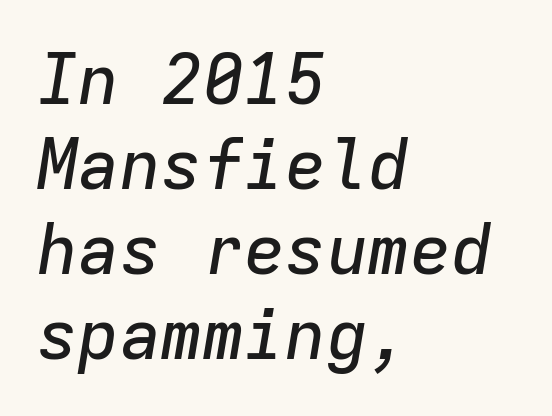
The image shows 69 px text type, italic (leaning right), monospaced; set left-aligned, line spacing 1.23x, normal letter spacing, not underlined; low stroke contrast and a medium x-height.
